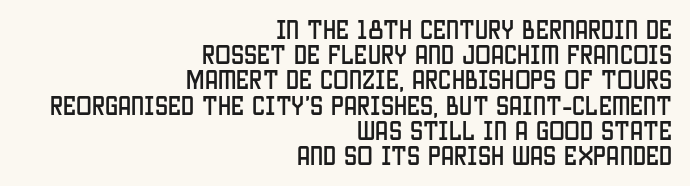
{"italic": "no", "underline": "no", "align": "right", "line_spacing_ratio": 1.2, "letter_spacing": "normal", "letter_spacing_em": 0.0, "glyph_px": 21}
